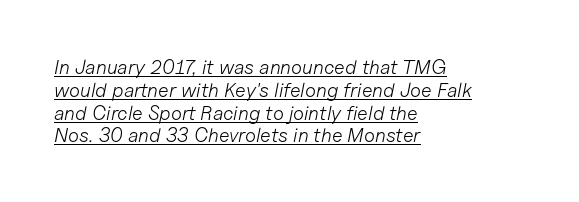
Q: Is the text bold? A: No.
Q: Is the text italic (slanted)? A: Yes, it leans right by about 11 degrees.
Q: Is the text underlined? A: Yes.
Q: How is the paragraph aligned? A: Left-aligned.
Q: Is the spacing between letters normal or unusually wide? A: Normal.
Q: Is the spacing between lines tight, normal or loose? A: Tight.
